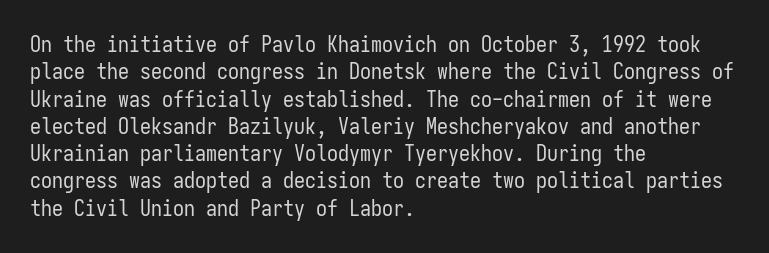
Q: Is the text bold? A: No.
Q: Is the text italic (slanted)? A: No, it is upright.
Q: Is the text underlined? A: No.
Q: How is the paragraph aligned? A: Left-aligned.
Q: Is the spacing between letters normal or unusually wide? A: Normal.
